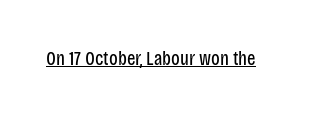
Q: Is the text bold? A: No.
Q: Is the text italic (slanted)? A: No, it is upright.
Q: Is the text underlined? A: Yes.
Q: Is the spacing between letters normal or unusually wide? A: Normal.
